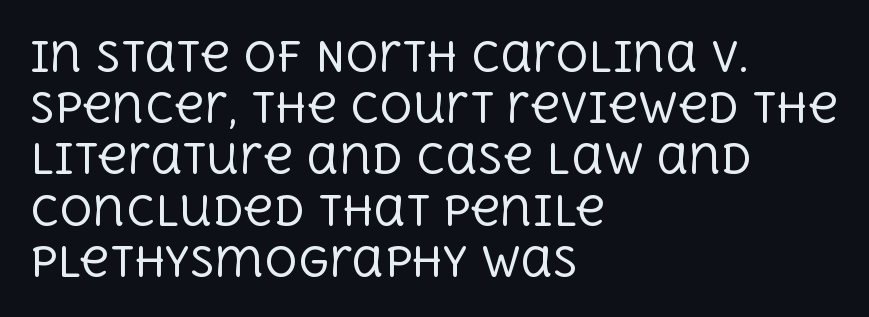
The image shows 41 px regular-weight serif type, upright; set left-aligned, normal line spacing (1.25x), normal letter spacing, not underlined; a large x-height.
